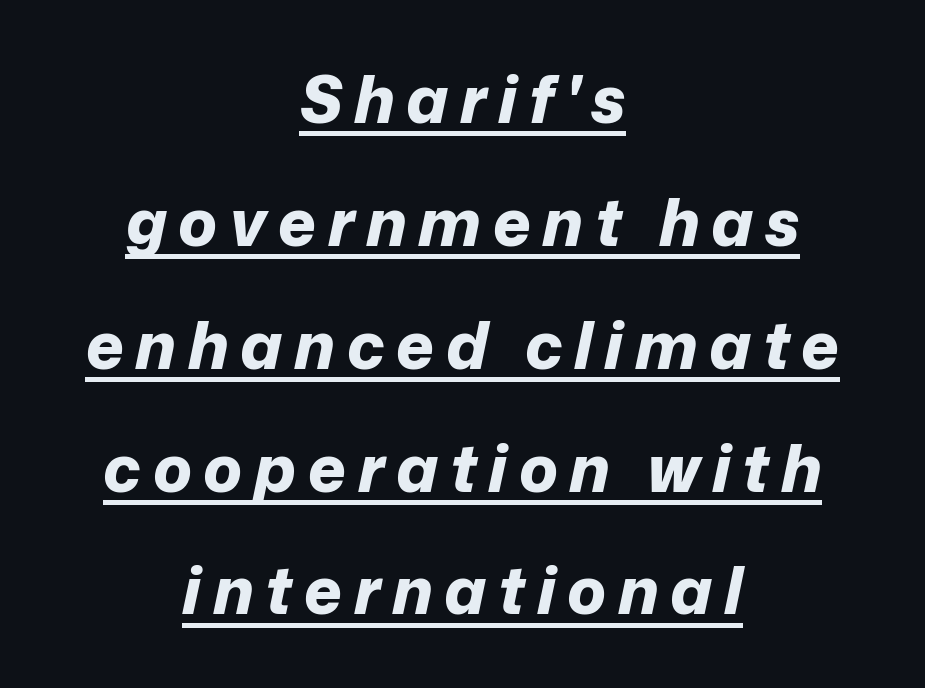
Q: Is the text bold? A: Yes.
Q: Is the text italic (slanted)? A: Yes, it leans right by about 12 degrees.
Q: Is the text underlined? A: Yes.
Q: How is the paragraph aligned? A: Centered.
Q: Width (condensed, normal, or wide)? A: Normal.
Q: Stroke contrast? A: Low.
Q: x-height? A: Medium.
Q: Monospaced? A: No.
